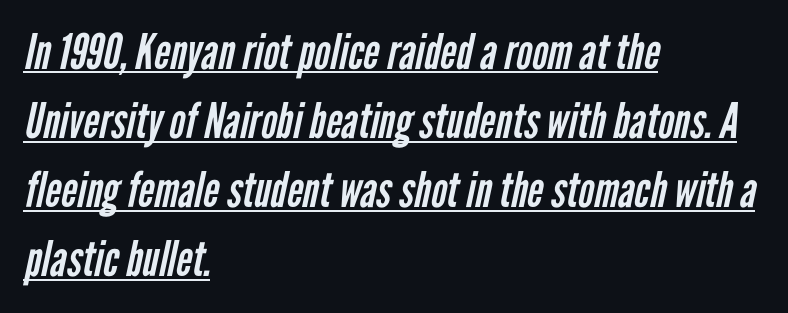
The image shows 49 px regular-weight, condensed sans-serif type; set left-aligned, normal line spacing (1.41x), normal letter spacing, underlined; low stroke contrast and a medium x-height.
